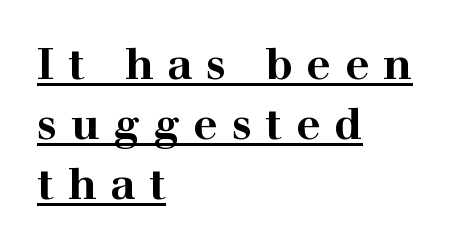
The image shows 43 px bold, wide serif type, upright; set left-aligned, normal line spacing (1.39x), unusually wide letter spacing (+0.32 em), underlined; high stroke contrast and a medium x-height.
